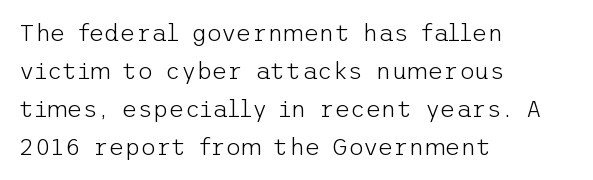
Q: Is the text bold? A: No.
Q: Is the text italic (slanted)? A: No, it is upright.
Q: Is the text underlined? A: No.
Q: How is the paragraph aligned? A: Left-aligned.
Q: Is the spacing between letters normal or unusually wide? A: Normal.
Q: Is the spacing between lines tight, normal or loose? A: Normal.
